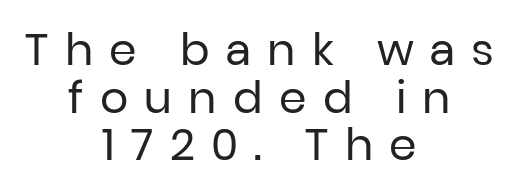
The image shows 44 px regular-weight sans-serif type, upright; set centered, tight line spacing (1.08x), unusually wide letter spacing (+0.37 em), not underlined; low stroke contrast and a medium x-height.
